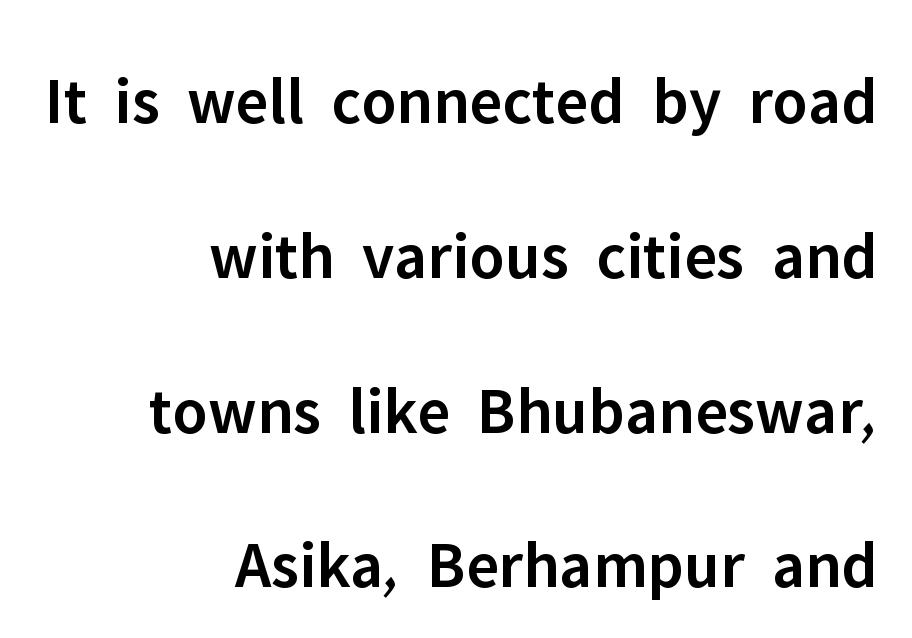
Looks like regular typesetting: each glyph gets only the width it needs. The vertical gap from one line to the next is large. This is the regular roman posture of the typeface. The rendering uses a semibold face; strokes are thickened but not to full bold. Has an underline been added? It has not.
